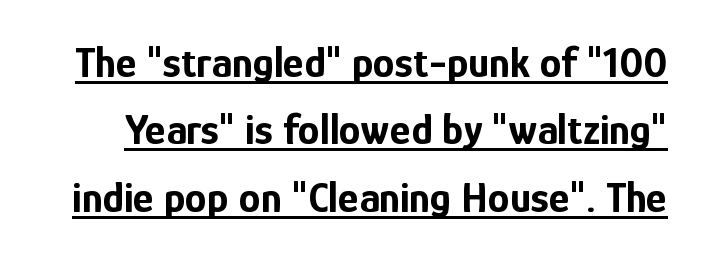
Q: Is the text bold? A: Yes.
Q: Is the text italic (slanted)? A: No, it is upright.
Q: Is the typeface a serif or a sans-serif typeface? A: Sans-serif.
Q: Is the text underlined? A: Yes.
Q: Is the spacing between letters normal or unusually wide? A: Normal.
Q: Is the spacing between lines tight, normal or loose? A: Normal.
Q: Width (condensed, normal, or wide)? A: Condensed.
Q: Stroke contrast? A: Low.
Q: x-height? A: Medium.
Q: Monospaced? A: No.
